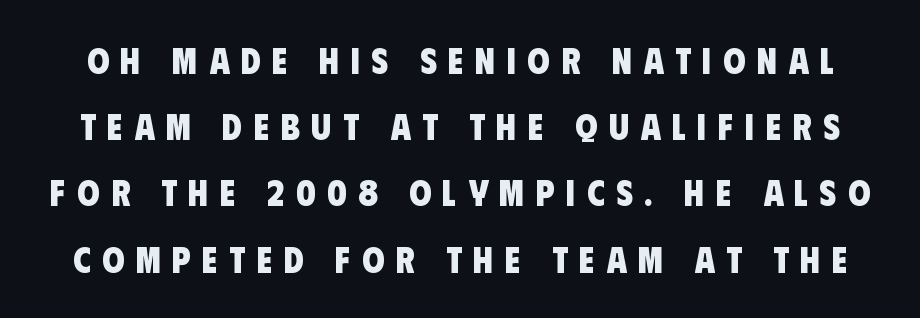
{"serif": "no", "bold": "yes", "weight": "heavy", "width": "condensed", "stroke_contrast": "low", "x_height": "large", "monospaced": "no", "underline": "no", "line_spacing_ratio": 1.84, "letter_spacing": "wide", "letter_spacing_em": 0.32, "glyph_px": 36}
